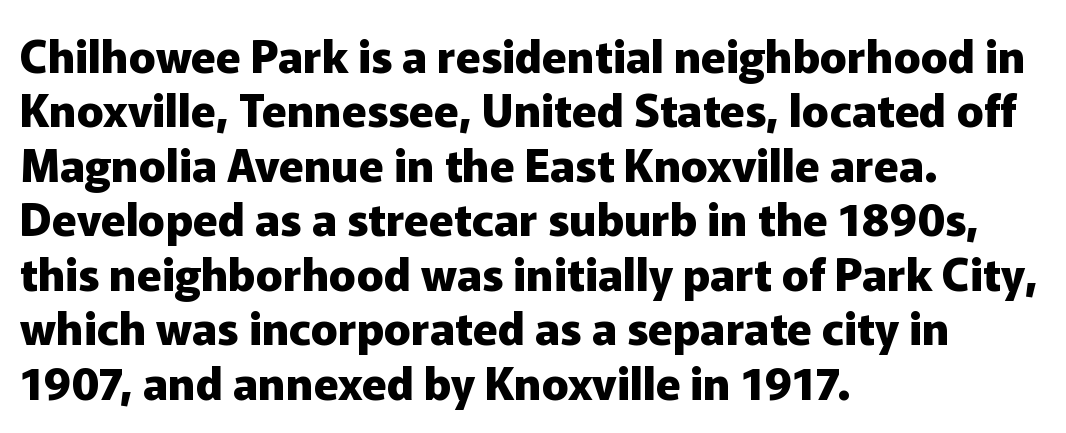
The image shows 45 px heavy sans-serif type, upright; set left-aligned, line spacing 1.21x, normal letter spacing, not underlined; low stroke contrast and a medium x-height.
